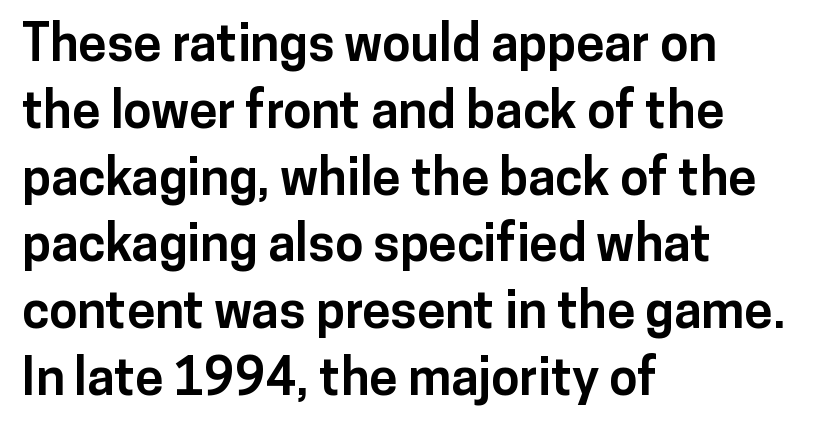
Q: Is the text bold? A: Yes.
Q: Is the text italic (slanted)? A: No, it is upright.
Q: Is the typeface a serif or a sans-serif typeface? A: Sans-serif.
Q: Is the text underlined? A: No.
Q: How is the paragraph aligned? A: Left-aligned.
Q: Is the spacing between letters normal or unusually wide? A: Normal.
Q: Is the spacing between lines tight, normal or loose? A: Normal.
Q: Width (condensed, normal, or wide)? A: Normal.
Q: Stroke contrast? A: Low.
Q: x-height? A: Medium.
Q: Monospaced? A: No.
